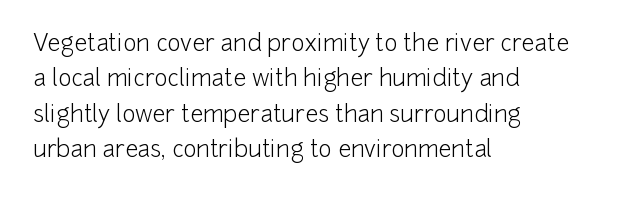
{"italic": "no", "bold": "no", "underline": "no", "align": "left", "line_spacing": "normal", "line_spacing_ratio": 1.54, "letter_spacing": "normal", "letter_spacing_em": 0.0, "glyph_px": 23}
